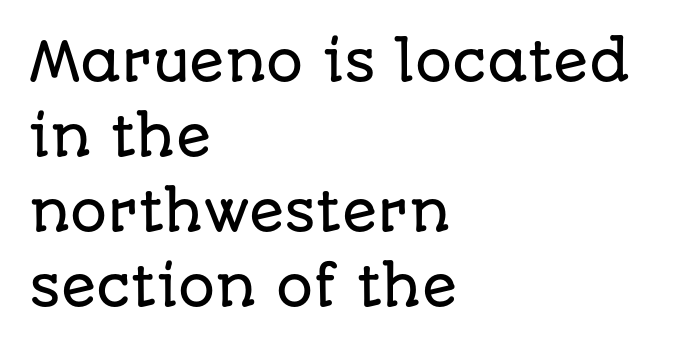
{"serif": "no", "italic": "no", "width": "normal", "stroke_contrast": "low", "x_height": "large", "monospaced": "no", "underline": "no", "align": "left", "line_spacing": "normal", "line_spacing_ratio": 1.44, "letter_spacing": "normal", "letter_spacing_em": 0.0, "glyph_px": 52}
